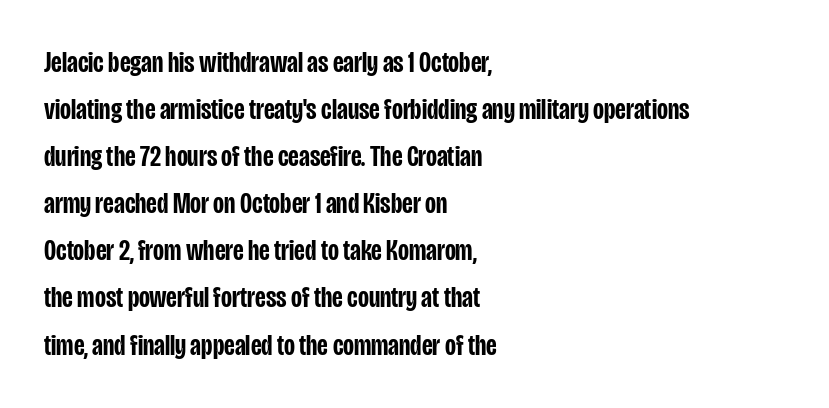
Q: Is the text bold? A: Semi-bold.
Q: Is the text italic (slanted)? A: No, it is upright.
Q: Is the typeface a serif or a sans-serif typeface? A: Sans-serif.
Q: Is the text underlined? A: No.
Q: How is the paragraph aligned? A: Left-aligned.
Q: Is the spacing between letters normal or unusually wide? A: Normal.
Q: Is the spacing between lines tight, normal or loose? A: Normal.
Q: Width (condensed, normal, or wide)? A: Condensed.
Q: Stroke contrast? A: Low.
Q: x-height? A: Large.
Q: Monospaced? A: No.
